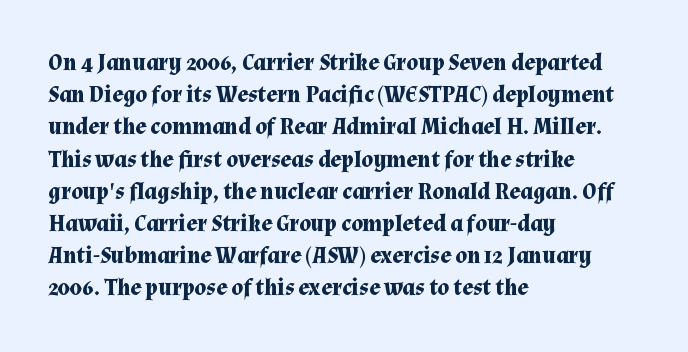
Teacher's note: observe the even left margin — that is flush-left alignment. Tracking here is standard; glyphs follow each other at the usual distance. Horizontal bands of white between lines are of average thickness. Is the type bold? Yes — the strokes are clearly thick and heavy. This is the regular roman posture of the typeface.
